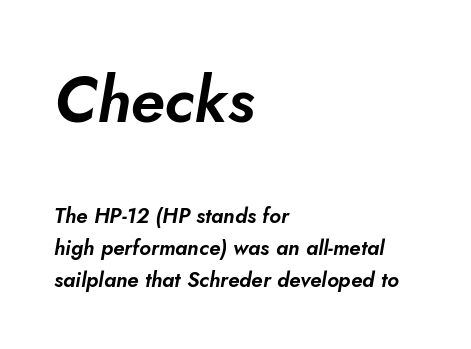
Q: Is the text italic (slanted)? A: Yes, it leans right by about 5 degrees.
Q: Is the text underlined? A: No.
Q: How is the paragraph aligned? A: Left-aligned.
Q: Is the spacing between letters normal or unusually wide? A: Normal.
Q: Is the spacing between lines tight, normal or loose? A: Normal.
Q: Which block of text is set in a larger size, the first (top) or the second (bottom)? A: The first (top) one.
Q: Width (condensed, normal, or wide)? A: Normal.
Q: Stroke contrast? A: Low.
Q: x-height? A: Small.
Q: Monospaced? A: No.
